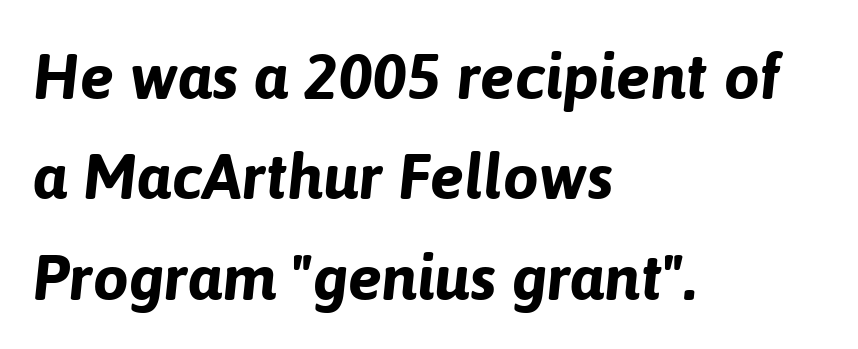
{"italic": "yes", "lean": "right", "slant_degrees": 6, "bold": "yes", "weight": "bold", "width": "normal", "stroke_contrast": "low", "x_height": "medium", "monospaced": "no", "underline": "no", "align": "left", "line_spacing": "normal", "line_spacing_ratio": 1.57, "letter_spacing": "normal", "letter_spacing_em": 0.0, "glyph_px": 64}
